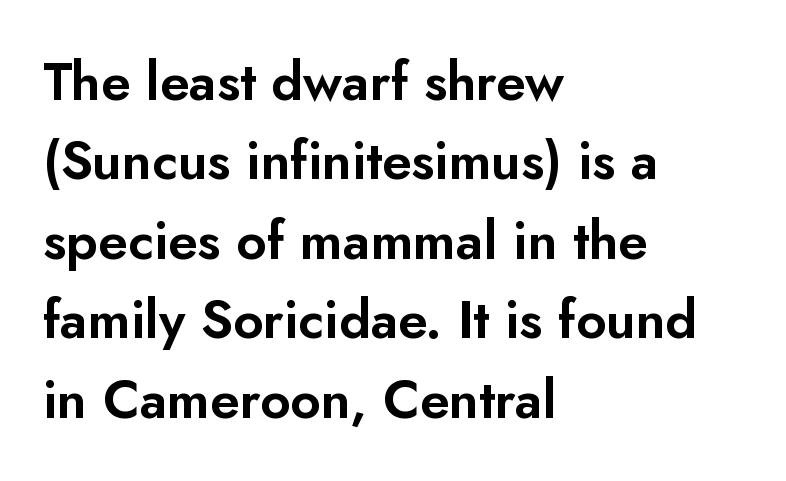
The image shows 53 px sans-serif type, upright; set left-aligned, normal line spacing (1.5x), normal letter spacing, not underlined; low stroke contrast and a small x-height.
